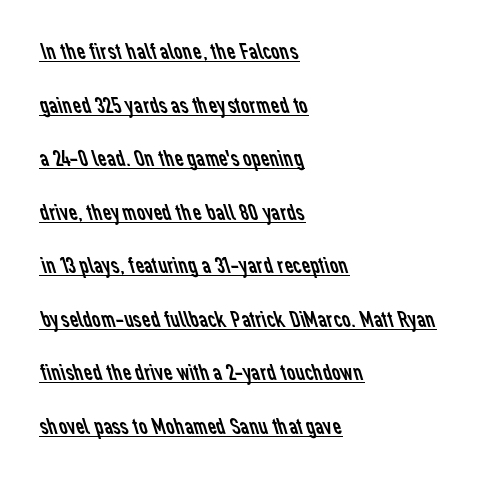
{"bold": "no", "underline": "yes", "align": "left", "line_spacing": "loose", "line_spacing_ratio": 2.23, "letter_spacing": "normal", "letter_spacing_em": 0.0, "glyph_px": 24}
